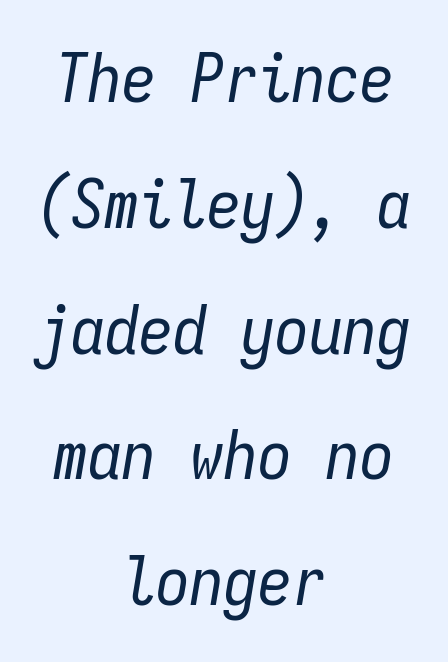
The image shows 68 px regular-weight, condensed type, italic (leaning right), monospaced; set centered, line spacing 1.85x, normal letter spacing, not underlined; low stroke contrast and a medium x-height.
